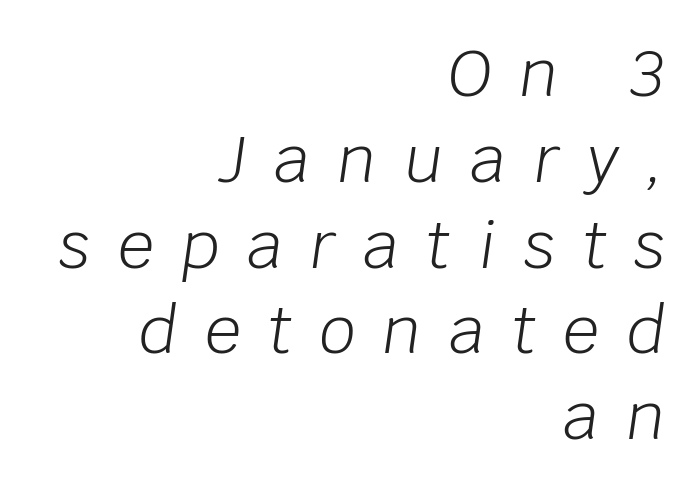
Q: Is the text bold? A: No.
Q: Is the text italic (slanted)? A: Yes, it leans right by about 8 degrees.
Q: Is the text underlined? A: No.
Q: How is the paragraph aligned? A: Right-aligned.
Q: Is the spacing between letters normal or unusually wide? A: Unusually wide.
Q: Is the spacing between lines tight, normal or loose? A: Normal.
Q: Width (condensed, normal, or wide)? A: Normal.
Q: Stroke contrast? A: Low.
Q: x-height? A: Large.
Q: Monospaced? A: No.
